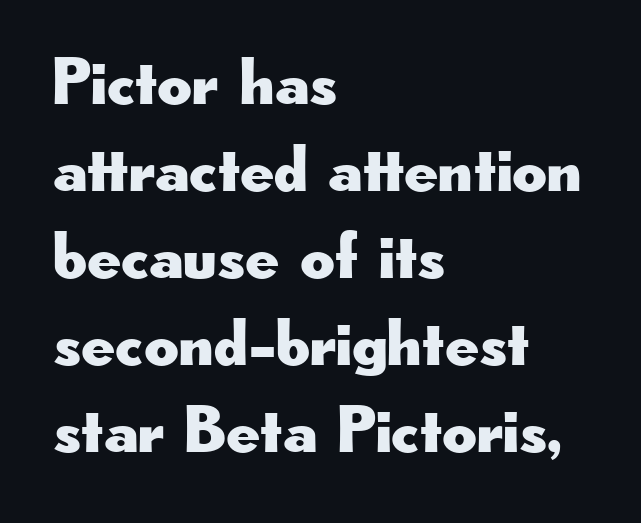
The image shows 67 px wide sans-serif type, upright; set left-aligned, normal line spacing (1.3x), normal letter spacing, not underlined; low stroke contrast and a small x-height.
